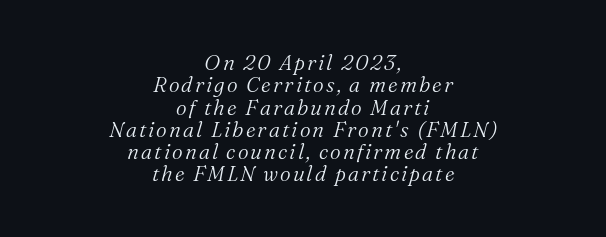
{"italic": "yes", "lean": "right", "slant_degrees": 16, "bold": "no", "underline": "no", "align": "center", "line_spacing": "tight", "line_spacing_ratio": 1.06, "glyph_px": 21}
